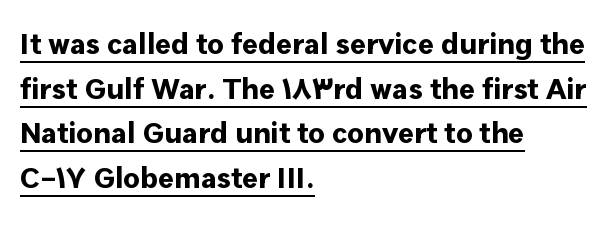
The image shows 30 px bold sans-serif type, upright; set left-aligned, normal line spacing (1.49x), normal letter spacing, underlined; low stroke contrast and a medium x-height.
